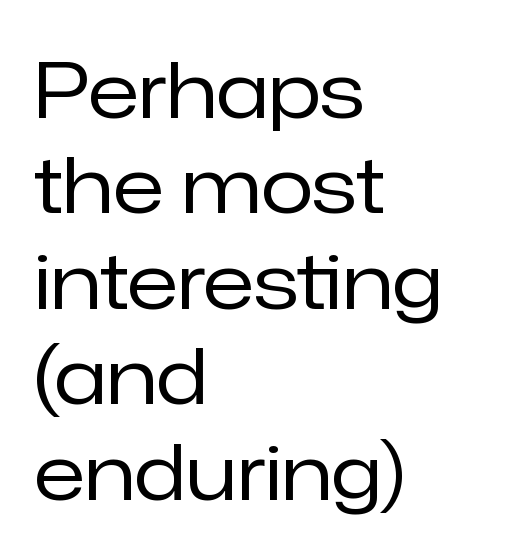
Each line starts at the same left margin while the right side varies. Nothing sits at the stroke ends, so this counts as sans-serif. Spacing between characters is what you'd get straight out of the box. The weight tops out at a normal text grade.
